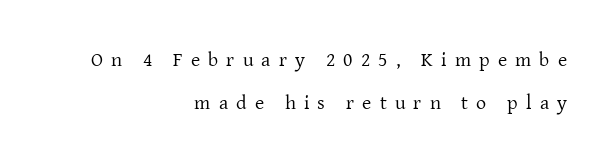
The image shows 20 px text type, upright; set right-aligned, loose line spacing (2.14x), unusually wide letter spacing (+0.41 em), not underlined.
